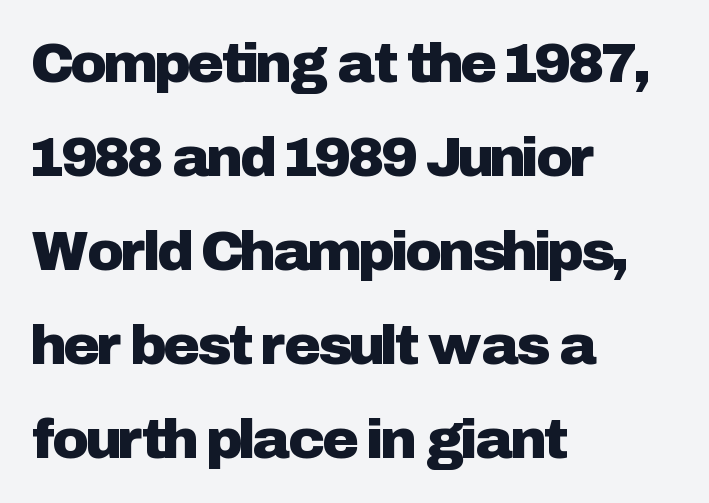
Are there feet on the stems? There aren't — it's a sans. One-word summary of the alignment: left. The lettering stays uniformly vertical, giving the passage a roman look. The gaps between neighbouring characters are ordinary and unremarkable. The words here are not underlined. Notice how descenders clear the ascenders below comfortably — that's standard leading.
